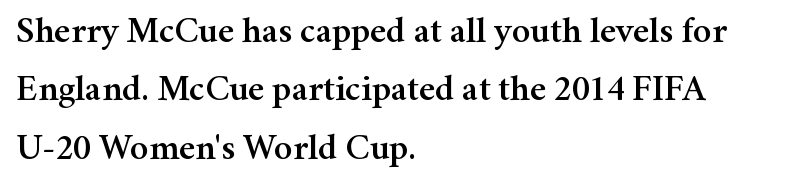
{"serif": "yes", "italic": "no", "width": "normal", "stroke_contrast": "medium", "x_height": "medium", "monospaced": "no", "underline": "no", "align": "left", "line_spacing": "normal", "line_spacing_ratio": 1.58, "letter_spacing": "normal", "letter_spacing_em": 0.0, "glyph_px": 37}
